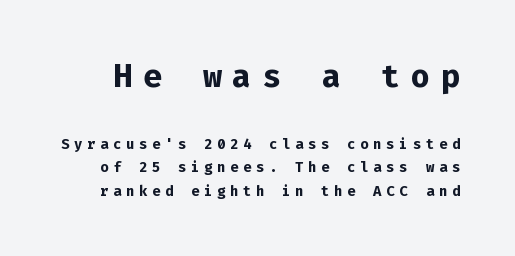
Q: Is the text bold? A: Yes.
Q: Is the text italic (slanted)? A: No, it is upright.
Q: Is the typeface a serif or a sans-serif typeface? A: Sans-serif.
Q: Is the text underlined? A: No.
Q: Is the spacing between letters normal or unusually wide? A: Unusually wide.
Q: Is the spacing between lines tight, normal or loose? A: Normal.
Q: Which block of text is set in a larger size, the first (top) or the second (bottom)? A: The first (top) one.
Q: Width (condensed, normal, or wide)? A: Normal.
Q: Stroke contrast? A: Low.
Q: x-height? A: Medium.
Q: Monospaced? A: Yes.
